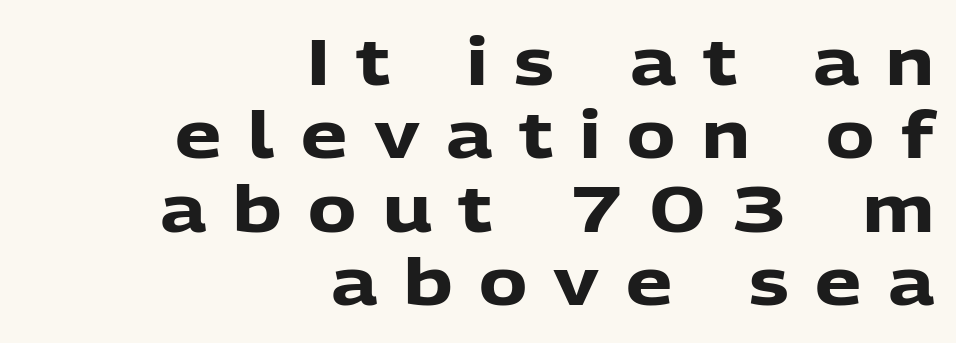
Q: Is the text bold? A: Yes.
Q: Is the text italic (slanted)? A: No, it is upright.
Q: Is the typeface a serif or a sans-serif typeface? A: Sans-serif.
Q: Is the text underlined? A: No.
Q: How is the paragraph aligned? A: Right-aligned.
Q: Is the spacing between letters normal or unusually wide? A: Unusually wide.
Q: Is the spacing between lines tight, normal or loose? A: Tight.
Q: Width (condensed, normal, or wide)? A: Normal.
Q: Stroke contrast? A: Low.
Q: x-height? A: Medium.
Q: Monospaced? A: No.
